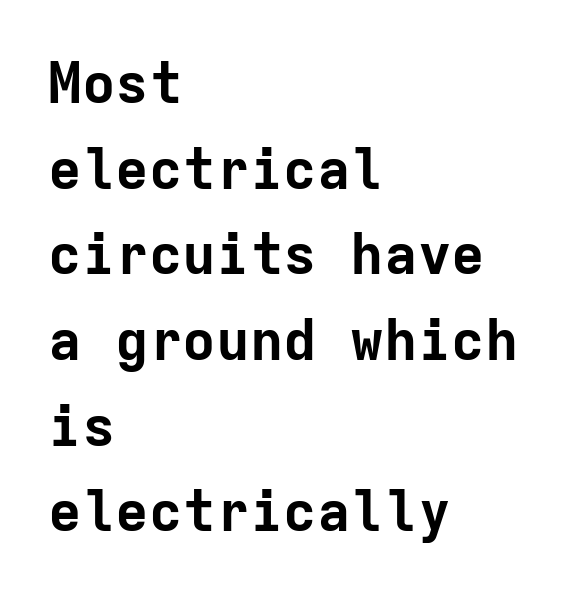
The image shows 56 px bold sans-serif type, upright, monospaced; set left-aligned, normal line spacing (1.53x), normal letter spacing, not underlined; low stroke contrast and a medium x-height.
